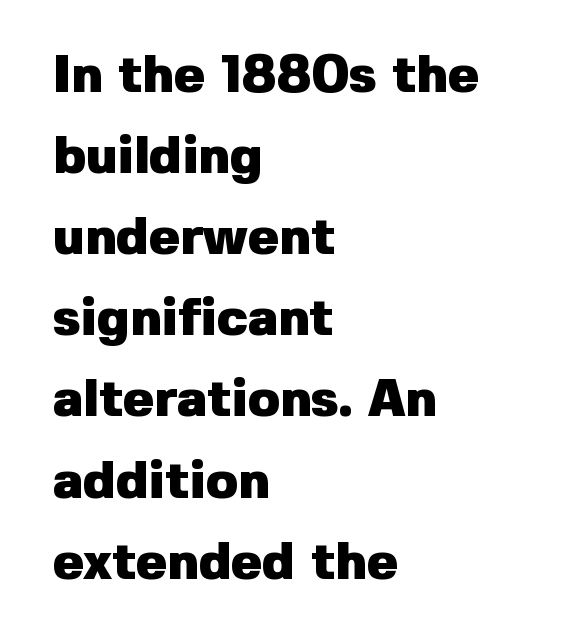
Glyph-to-glyph distance matches everyday printed text. Unmarked baselines from the first word to the last. Italic? Not at all — the glyphs are vertical. The leading is moderate, giving the passage an even texture. Do the characters align in a grid? No, the font is proportional. Stroke terminals: plain, sans-serif.
